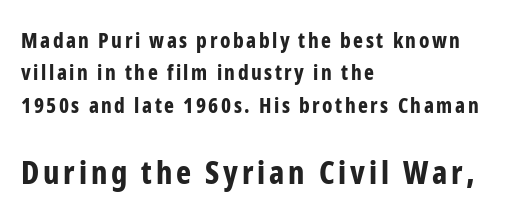
Q: Is the text bold? A: Yes.
Q: Is the text italic (slanted)? A: No, it is upright.
Q: Is the typeface a serif or a sans-serif typeface? A: Sans-serif.
Q: Is the text underlined? A: No.
Q: How is the paragraph aligned? A: Left-aligned.
Q: Is the spacing between lines tight, normal or loose? A: Normal.
Q: Which block of text is set in a larger size, the first (top) or the second (bottom)? A: The second (bottom) one.
Q: Width (condensed, normal, or wide)? A: Condensed.
Q: Stroke contrast? A: Low.
Q: x-height? A: Medium.
Q: Monospaced? A: No.
